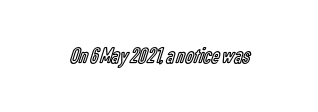
{"underline": "no", "letter_spacing": "normal", "letter_spacing_em": 0.0, "glyph_px": 23}
